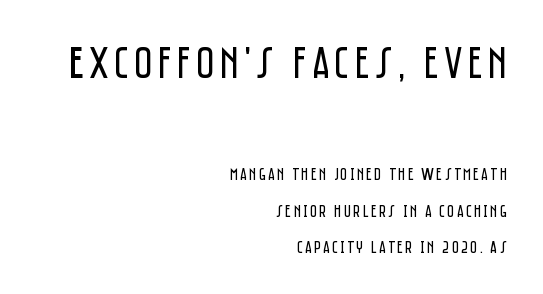
{"serif": "no", "italic": "no", "bold": "no", "weight": "regular", "width": "condensed", "stroke_contrast": "low", "x_height": "large", "monospaced": "no", "underline": "no", "align": "right", "line_spacing": "loose", "line_spacing_ratio": 2.03, "larger_block": "first", "size_ratio": 2.5, "glyph_px": 45}
